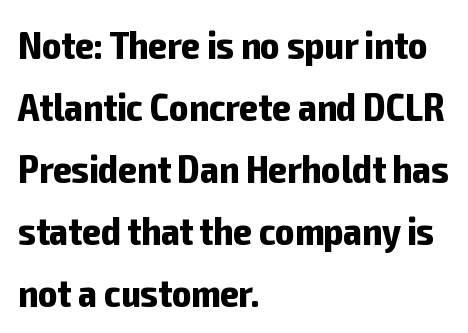
{"serif": "no", "italic": "no", "bold": "yes", "weight": "bold", "width": "condensed", "stroke_contrast": "low", "x_height": "medium", "monospaced": "no", "underline": "no", "align": "left", "line_spacing": "normal", "line_spacing_ratio": 1.55, "letter_spacing": "normal", "letter_spacing_em": 0.0, "glyph_px": 40}
